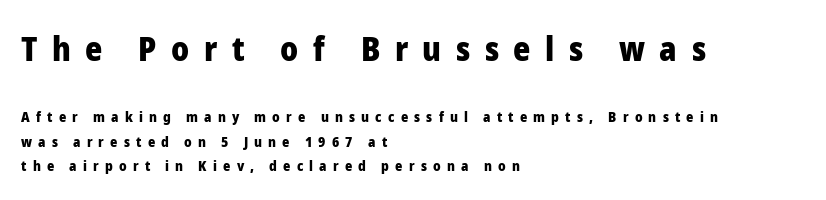
Q: Is the text bold? A: Yes.
Q: Is the text italic (slanted)? A: No, it is upright.
Q: Is the typeface a serif or a sans-serif typeface? A: Sans-serif.
Q: Is the text underlined? A: No.
Q: How is the paragraph aligned? A: Left-aligned.
Q: Is the spacing between letters normal or unusually wide? A: Unusually wide.
Q: Which block of text is set in a larger size, the first (top) or the second (bottom)? A: The first (top) one.
Q: Width (condensed, normal, or wide)? A: Normal.
Q: Stroke contrast? A: Low.
Q: x-height? A: Medium.
Q: Monospaced? A: No.
